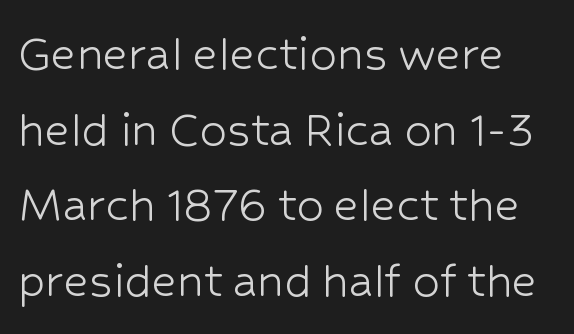
The image shows 54 px light sans-serif type, upright; set normal line spacing (1.4x), normal letter spacing, not underlined; low stroke contrast and a medium x-height.
